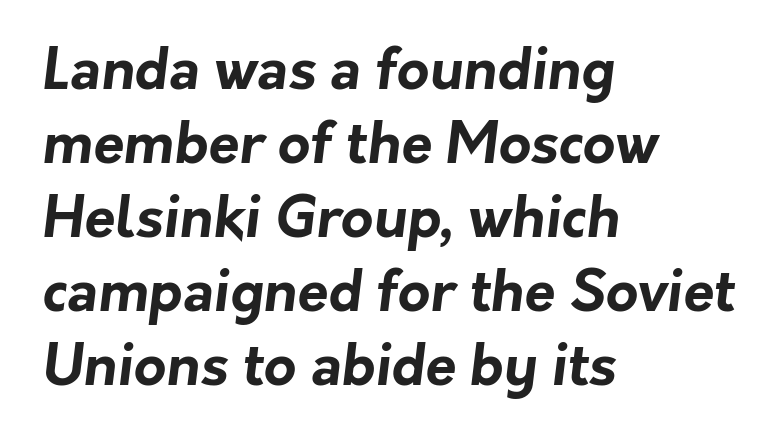
Underlining? Definitely not there. Note the varied advance widths — an 'i' is clearly narrower than an 'm'. Look at the tracking — it's just the regular setting, nothing added. Weight: bold. This rendering employs a face without finishing strokes, i.e., a sans-serif.
